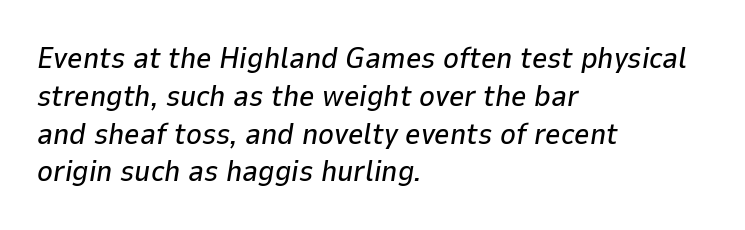
Q: Is the text italic (slanted)? A: Yes, it leans right by about 9 degrees.
Q: Is the text underlined? A: No.
Q: How is the paragraph aligned? A: Left-aligned.
Q: Is the spacing between letters normal or unusually wide? A: Normal.
Q: Is the spacing between lines tight, normal or loose? A: Normal.
Q: Width (condensed, normal, or wide)? A: Normal.
Q: Stroke contrast? A: Low.
Q: x-height? A: Medium.
Q: Monospaced? A: No.
